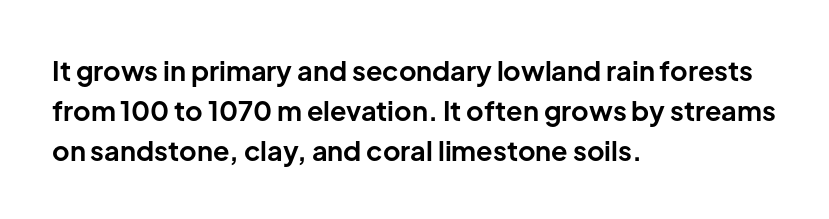
The image shows 27 px bold type, upright; set left-aligned, normal line spacing (1.48x), normal letter spacing, not underlined.
